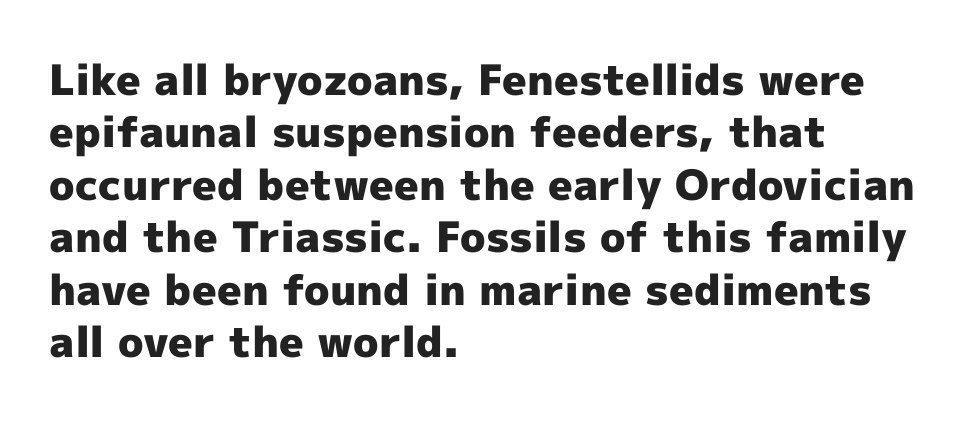
{"serif": "no", "italic": "no", "bold": "yes", "weight": "heavy", "width": "normal", "x_height": "medium", "monospaced": "no", "underline": "no", "align": "left", "line_spacing": "normal", "line_spacing_ratio": 1.25, "letter_spacing": "normal", "letter_spacing_em": 0.0, "glyph_px": 42}
